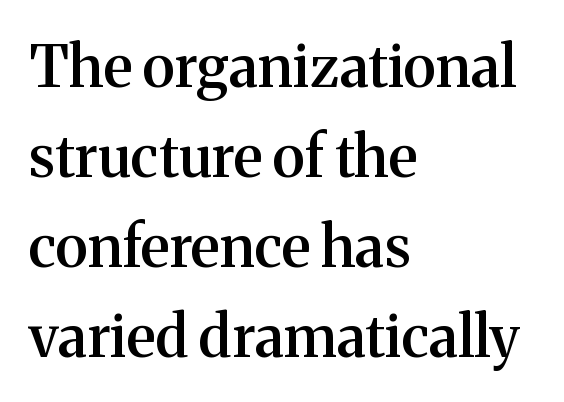
Its strokes are somewhat broadened, the hallmark of semibold type. Short note: letters normally spaced. The rag falls on the right side of this text block. Ordinary non-slanted type is in use.
